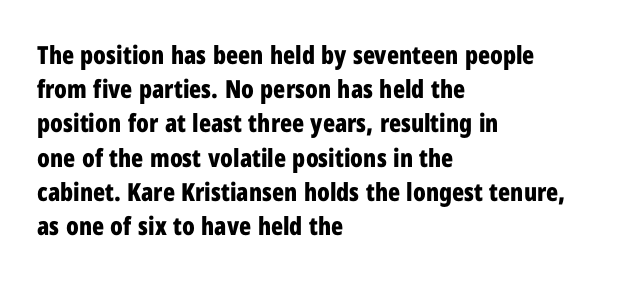
Q: Is the text bold? A: Yes.
Q: Is the text italic (slanted)? A: No, it is upright.
Q: Is the text underlined? A: No.
Q: How is the paragraph aligned? A: Left-aligned.
Q: Is the spacing between letters normal or unusually wide? A: Normal.
Q: Is the spacing between lines tight, normal or loose? A: Normal.
